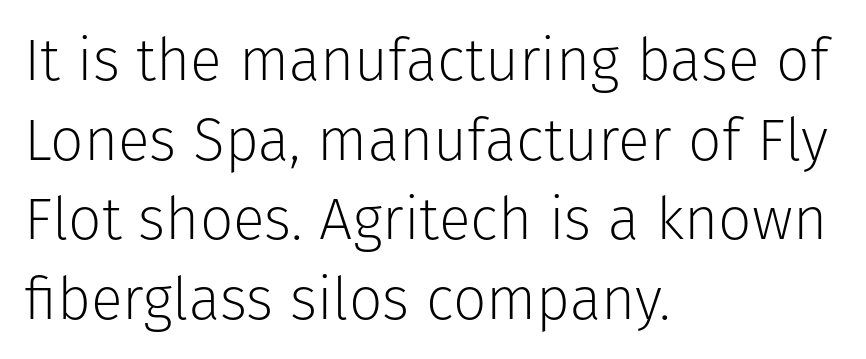
The line texture is even and compact thanks to regular tracking. Posture: vertical. Varying glyph widths throughout — classic text-font behaviour. Summary of vertical rhythm: regular, with standard interline spacing.
